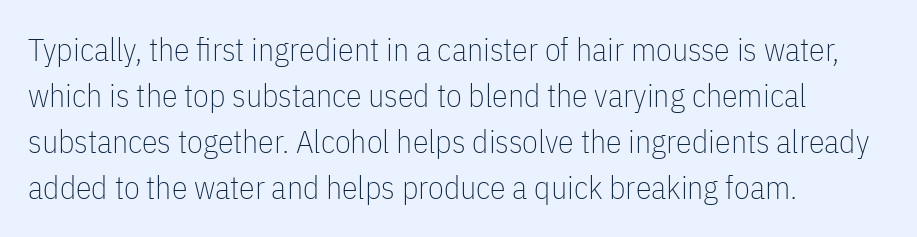
{"serif": "no", "italic": "no", "bold": "no", "weight": "thin", "width": "condensed", "stroke_contrast": "low", "x_height": "medium", "monospaced": "no", "underline": "no", "align": "left", "line_spacing": "normal", "line_spacing_ratio": 1.44, "letter_spacing": "normal", "letter_spacing_em": 0.0, "glyph_px": 32}
